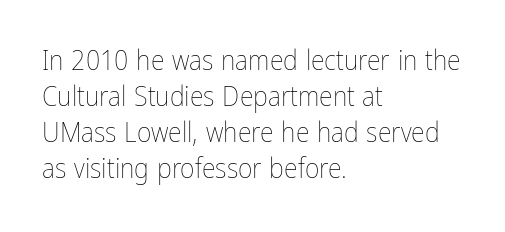
The image shows 28 px thin, condensed type, upright; set left-aligned, normal line spacing (1.29x), normal letter spacing, not underlined; low stroke contrast and a medium x-height.
